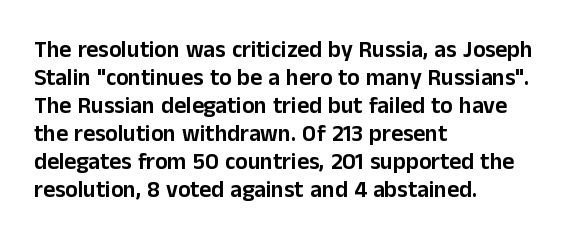
Q: Is the text italic (slanted)? A: No, it is upright.
Q: Is the text underlined? A: No.
Q: How is the paragraph aligned? A: Left-aligned.
Q: Is the spacing between letters normal or unusually wide? A: Normal.
